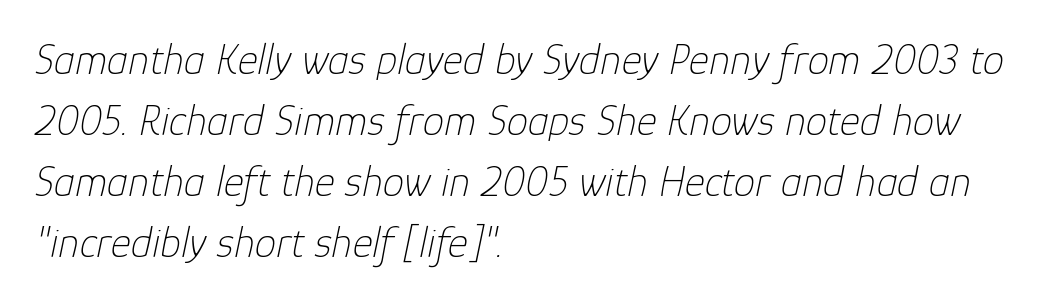
Q: Is the text bold? A: No.
Q: Is the text italic (slanted)? A: Yes, it leans right by about 12 degrees.
Q: Is the text underlined? A: No.
Q: How is the paragraph aligned? A: Left-aligned.
Q: Is the spacing between letters normal or unusually wide? A: Normal.
Q: Is the spacing between lines tight, normal or loose? A: Normal.
Q: Width (condensed, normal, or wide)? A: Normal.
Q: Stroke contrast? A: Low.
Q: x-height? A: Medium.
Q: Monospaced? A: No.
